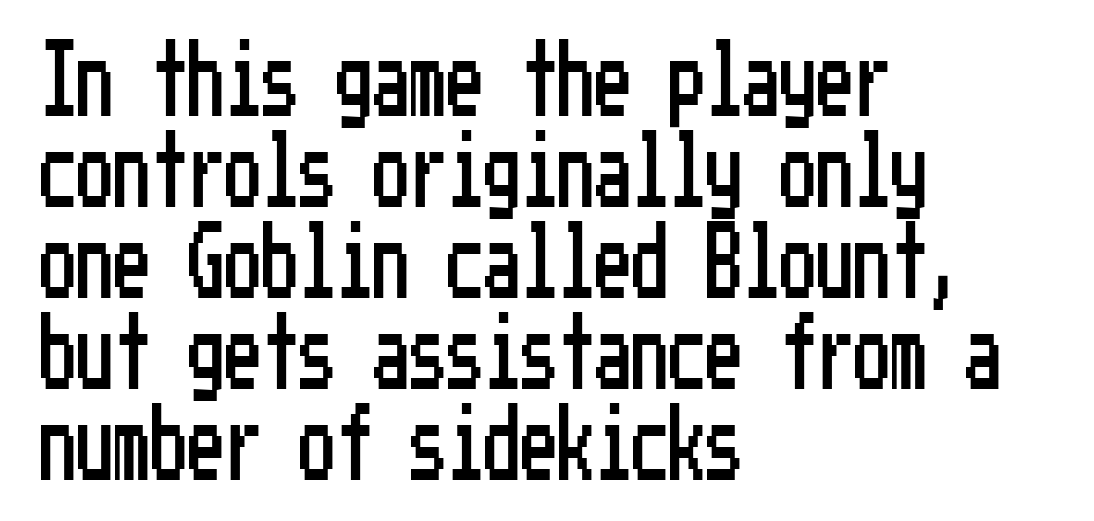
The lettering stays uniformly vertical, giving the passage a roman look. Are there feet on the stems? There aren't — it's a sans. No extra tracking has been applied to these lines. Nobody drew a line under any word here. This rendering uses left alignment, leaving the right contour irregular.
